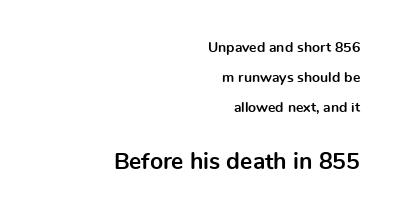
{"italic": "no", "bold": "yes", "underline": "no", "align": "right", "line_spacing": "loose", "line_spacing_ratio": 2.14, "letter_spacing": "normal", "letter_spacing_em": 0.0, "larger_block": "second", "size_ratio": 1.64, "glyph_px": 23}
